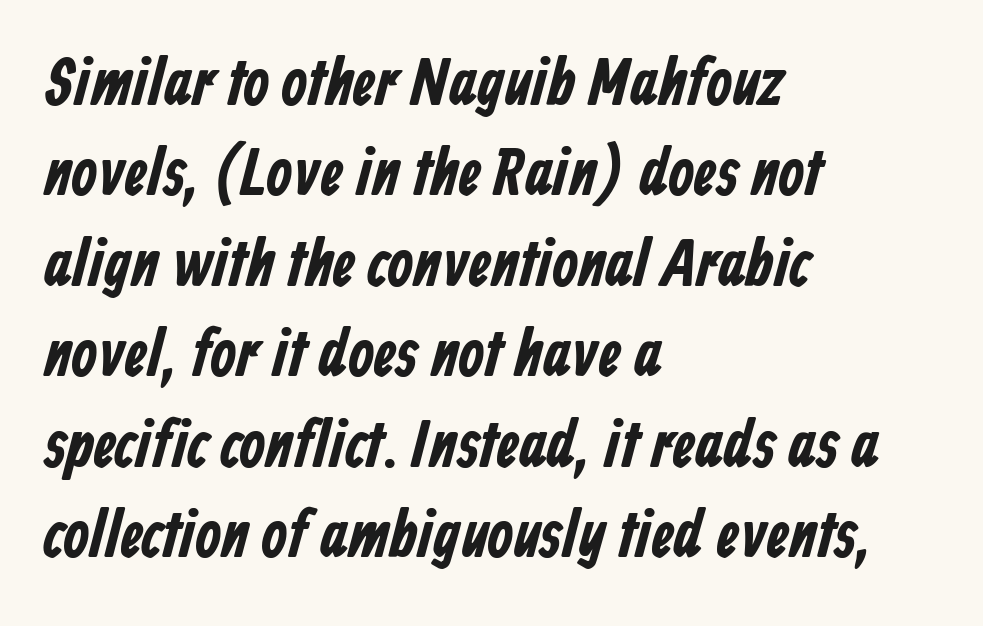
{"serif": "no", "bold": "yes", "weight": "bold", "width": "condensed", "stroke_contrast": "low", "x_height": "medium", "monospaced": "no", "underline": "no", "align": "left", "line_spacing": "normal", "line_spacing_ratio": 1.35, "letter_spacing": "normal", "letter_spacing_em": 0.0, "glyph_px": 67}
